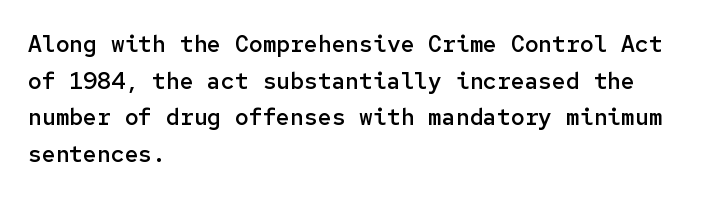
Q: Is the text bold? A: Semi-bold.
Q: Is the text italic (slanted)? A: No, it is upright.
Q: Is the text underlined? A: No.
Q: How is the paragraph aligned? A: Left-aligned.
Q: Is the spacing between letters normal or unusually wide? A: Normal.
Q: Is the spacing between lines tight, normal or loose? A: Normal.
